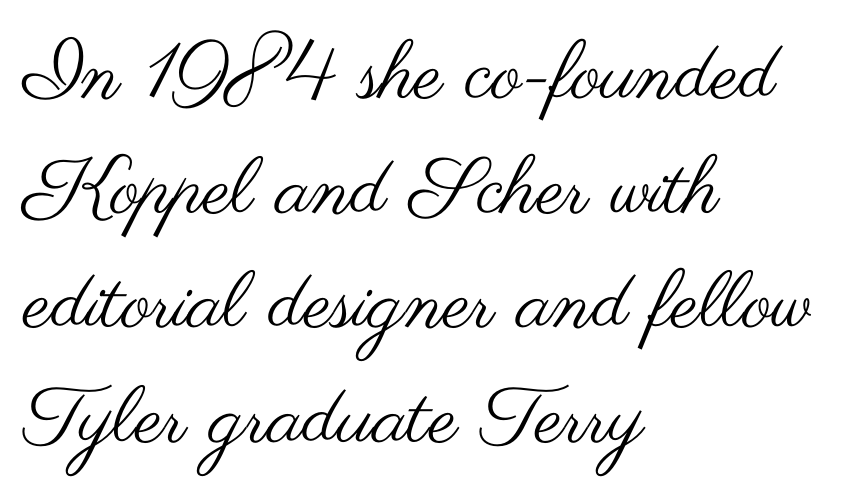
{"serif": "no", "bold": "no", "weight": "regular", "width": "wide", "stroke_contrast": "medium", "x_height": "small", "monospaced": "no", "underline": "no", "align": "left", "line_spacing": "normal", "line_spacing_ratio": 1.45, "letter_spacing": "normal", "letter_spacing_em": 0.0, "glyph_px": 79}
